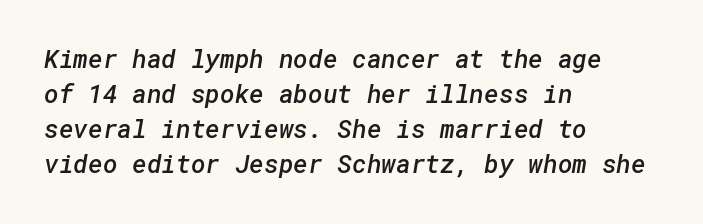
{"bold": "semi", "underline": "no", "align": "left", "line_spacing": "normal", "line_spacing_ratio": 1.4, "letter_spacing": "normal", "letter_spacing_em": 0.0, "glyph_px": 25}
